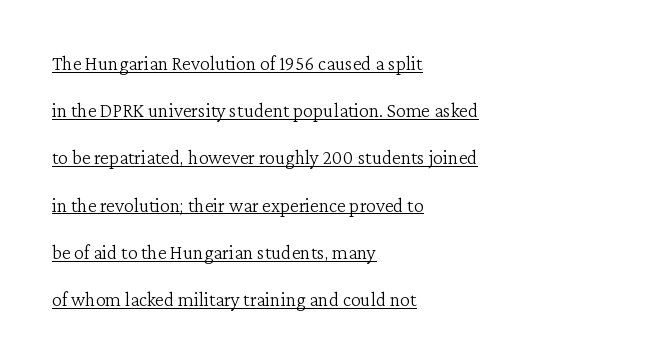
These lines were composed using upright roman letters. Does the copy run flush right? No — it runs flush left. Underlined type. Each stroke keeps to a modest, everyday thickness or less. Words appear dense and cohesive because spacing is normal. Reading down the column, the eye jumps a long way to each next line.
